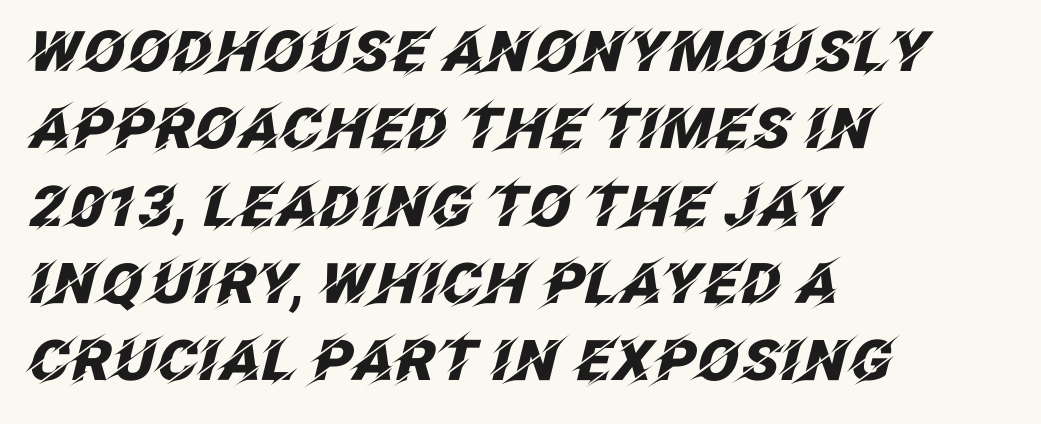
The image shows 56 px heavy type, italic (leaning right); set left-aligned, normal line spacing (1.38x), normal letter spacing, not underlined; low stroke contrast and a large x-height.
